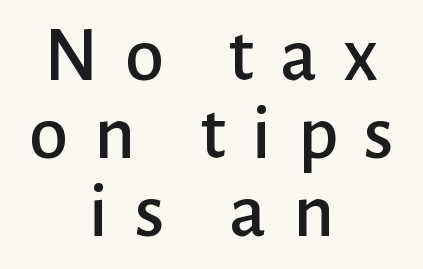
{"serif": "no", "italic": "no", "width": "normal", "stroke_contrast": "low", "x_height": "medium", "monospaced": "no", "underline": "no", "align": "center", "line_spacing": "tight", "line_spacing_ratio": 0.99, "letter_spacing": "wide", "letter_spacing_em": 0.33, "glyph_px": 79}
